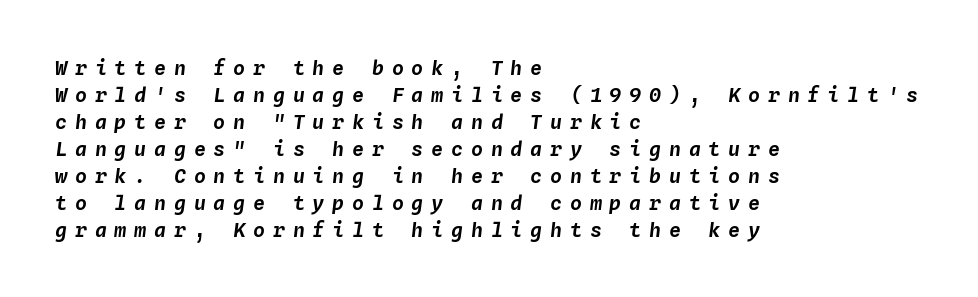
Evenly set lines give the paragraph a standard silhouette. Someone cranked the tracking dial way up on this one. The zone under the glyphs is completely vacant. The paragraph has a hard left edge and a soft right edge.
